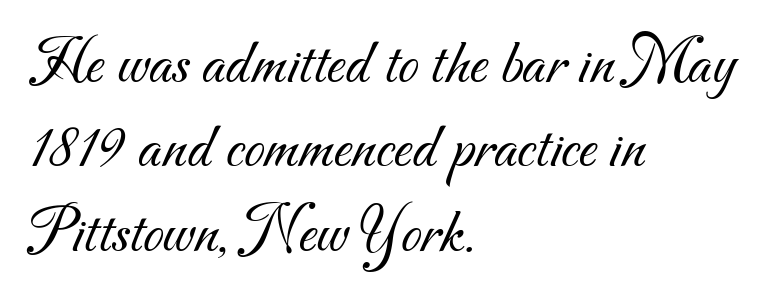
The text block is weighted toward the left margin, trailing off unevenly rightward. Stems and bowls with no extra thickness — not bold. This sample keeps an unexceptional amount of space between lines. The rendering shows plain stroke endings on the letterforms — a sans-serif design. Descenders hang freely into open space. You could not count columns in this text — the font is proportionally spaced.
